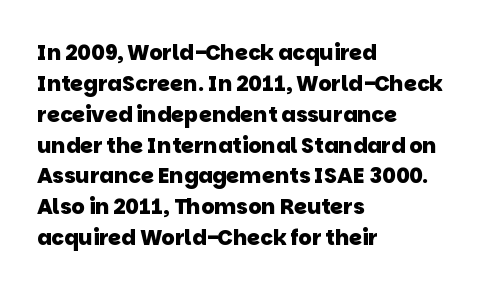
Q: Is the text bold? A: Yes.
Q: Is the text underlined? A: No.
Q: How is the paragraph aligned? A: Left-aligned.
Q: Is the spacing between letters normal or unusually wide? A: Normal.
Q: Is the spacing between lines tight, normal or loose? A: Normal.
